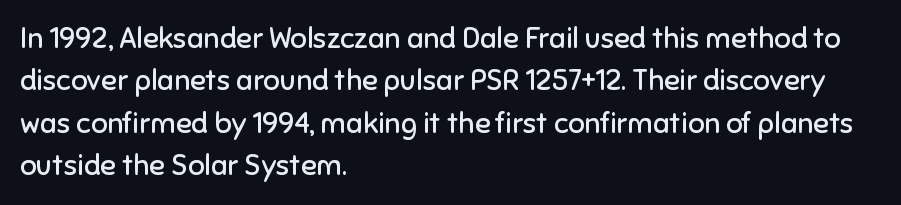
Q: Is the text bold? A: No.
Q: Is the text italic (slanted)? A: No, it is upright.
Q: Is the typeface a serif or a sans-serif typeface? A: Sans-serif.
Q: Is the text underlined? A: No.
Q: How is the paragraph aligned? A: Left-aligned.
Q: Is the spacing between letters normal or unusually wide? A: Normal.
Q: Is the spacing between lines tight, normal or loose? A: Normal.
Q: Width (condensed, normal, or wide)? A: Normal.
Q: Stroke contrast? A: Low.
Q: x-height? A: Medium.
Q: Monospaced? A: No.
